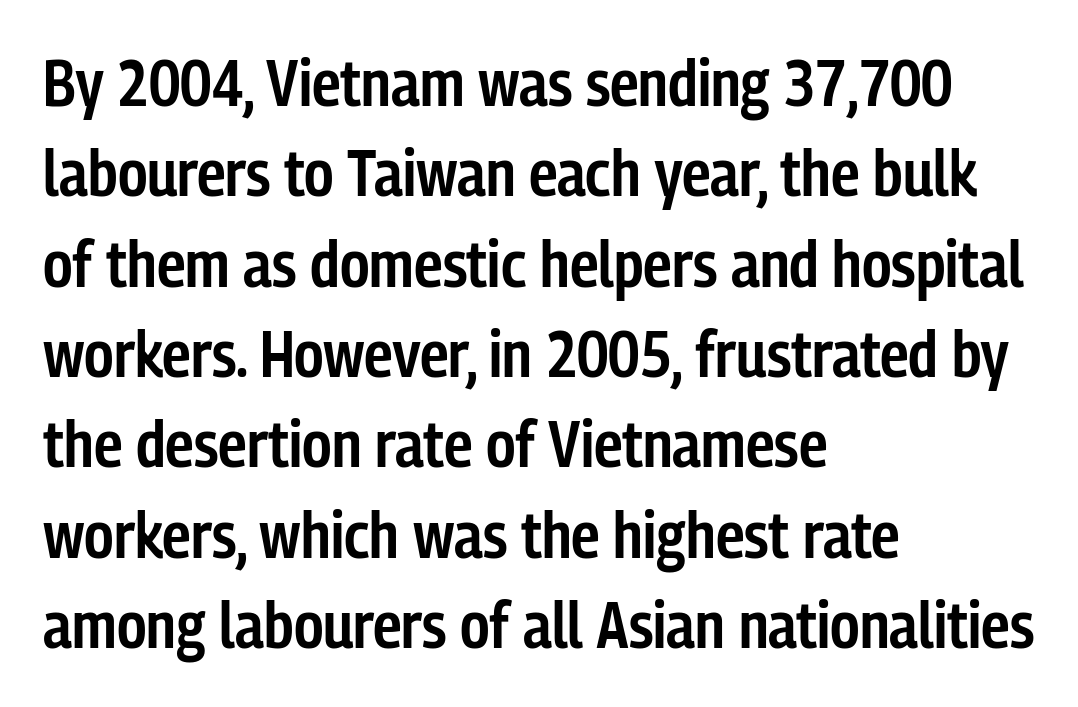
{"serif": "no", "italic": "no", "bold": "semi", "weight": "semibold", "width": "condensed", "stroke_contrast": "low", "x_height": "medium", "monospaced": "no", "underline": "no", "align": "left", "line_spacing": "normal", "line_spacing_ratio": 1.39, "letter_spacing": "normal", "letter_spacing_em": 0.0, "glyph_px": 65}
